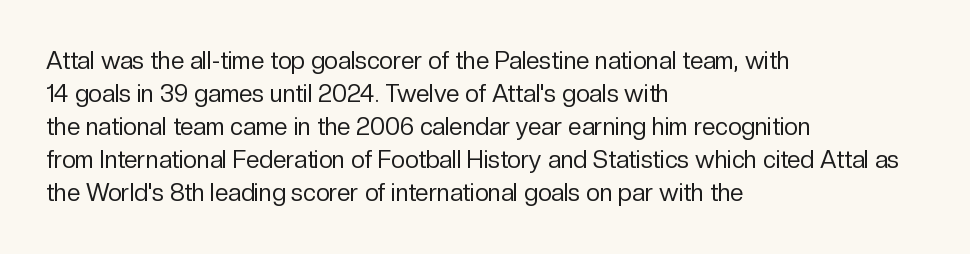
Horizontally, the lines are justified to the leading edge only. A roman cut, with each character standing at attention. The lines sit at an ordinary, default distance from one another. The font sits on the lighter half of the weight spectrum, regular included. Just letters on the line, the space beneath them empty. Standard letterfit; no display-style spreading of the glyphs.
